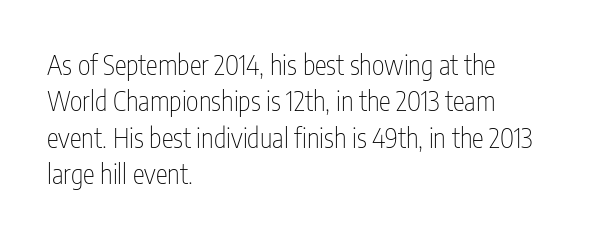
Upright lettering throughout. Reading down the column, the eye jumps a familiar distance to each next line. The typesetting does not lean heavy: it is not bold. Horizontal alignment here is leftward, the default for most running prose. The space directly below the letters is spotless. Glyph-to-glyph distance matches everyday printed text.
